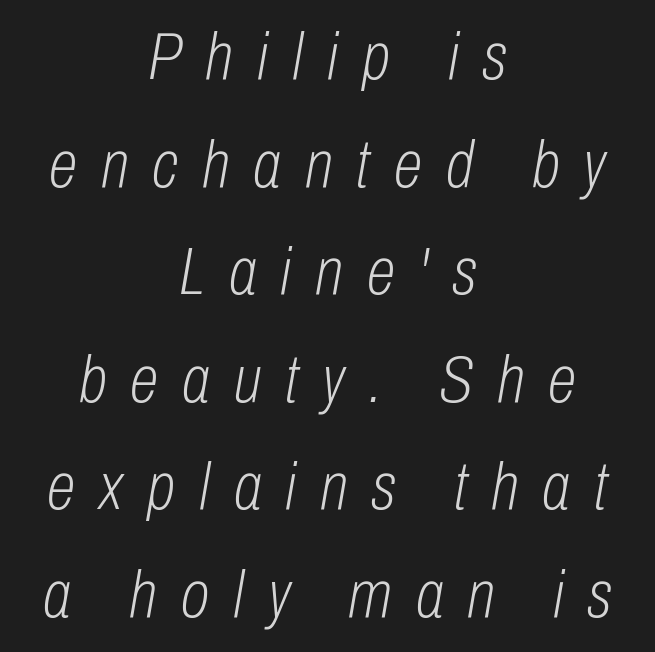
The weight would be labelled regular, book, light, or lighter still. These lines are rendered in a variable-pitch font. The tracking reads as deliberately expanded to a designer's eye. Lines of text with bare space underneath.
